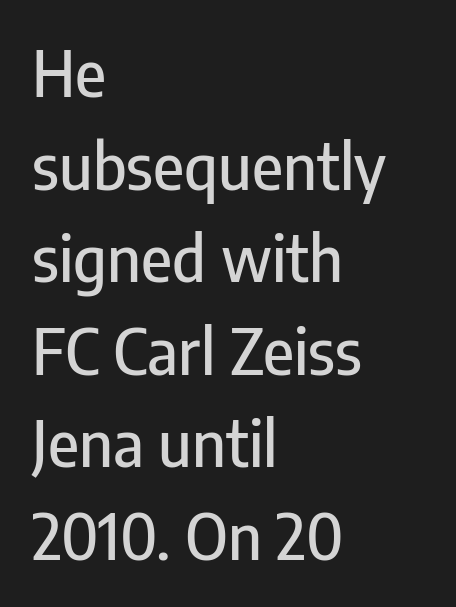
{"serif": "no", "italic": "no", "width": "condensed", "stroke_contrast": "low", "x_height": "medium", "monospaced": "no", "underline": "no", "align": "left", "line_spacing": "normal", "line_spacing_ratio": 1.47, "letter_spacing": "normal", "letter_spacing_em": 0.0, "glyph_px": 63}
